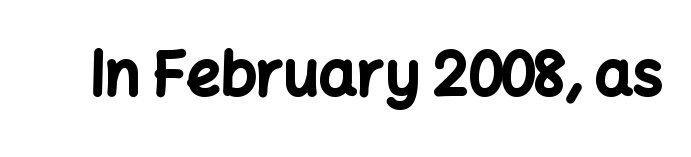
The image shows 60 px bold sans-serif type, upright; set normal letter spacing, not underlined; low stroke contrast and a medium x-height.
